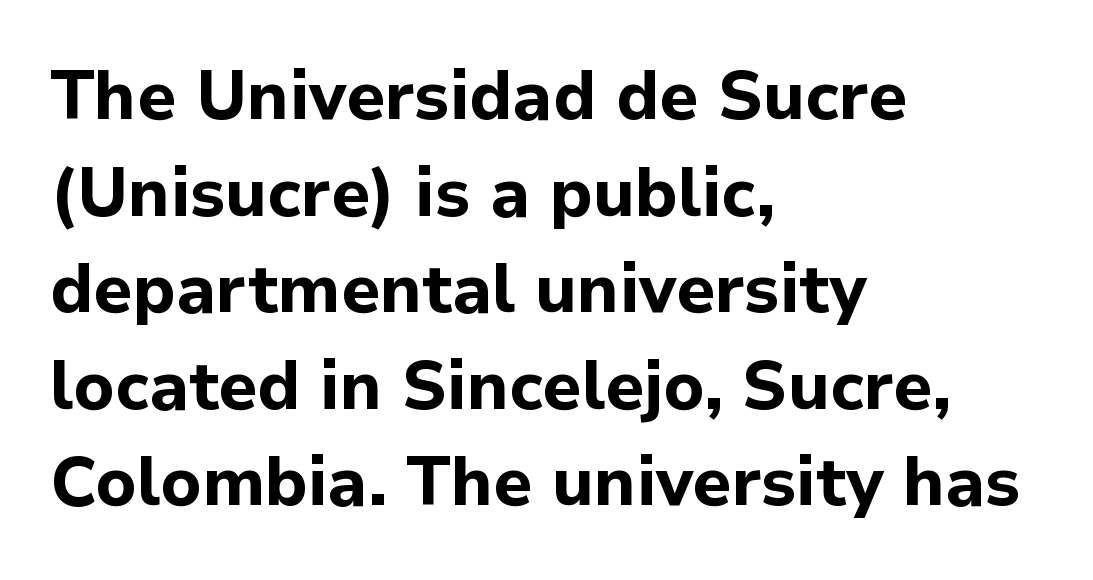
This sample has the flowing, uneven cadence of proportional lettering. Normally led — the rows are evenly, conventionally spaced. You could call the tracking neutral — neither tight nor loose. The strokes are fattened all the way to bold.
